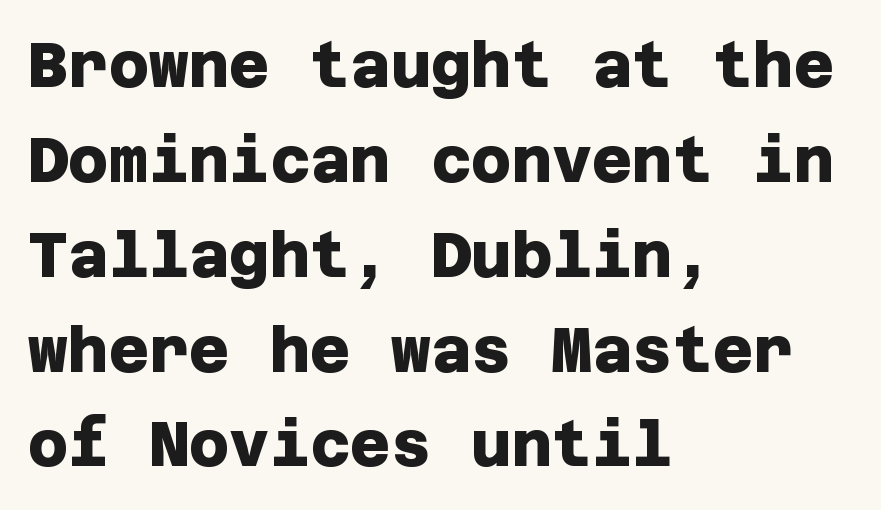
Q: Is the text bold? A: Yes.
Q: Is the typeface a serif or a sans-serif typeface? A: Sans-serif.
Q: Is the text underlined? A: No.
Q: How is the paragraph aligned? A: Left-aligned.
Q: Is the spacing between letters normal or unusually wide? A: Normal.
Q: Is the spacing between lines tight, normal or loose? A: Normal.
Q: Width (condensed, normal, or wide)? A: Normal.
Q: Stroke contrast? A: Low.
Q: x-height? A: Large.
